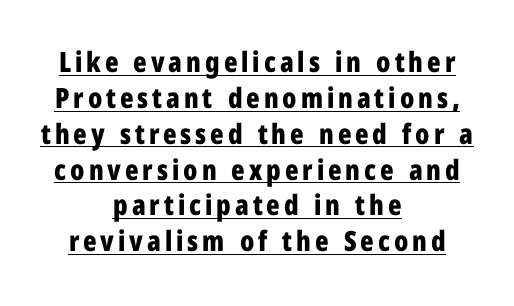
The image shows 28 px bold, condensed sans-serif type, upright; set centered, normal line spacing (1.28x), underlined; low stroke contrast and a medium x-height.
